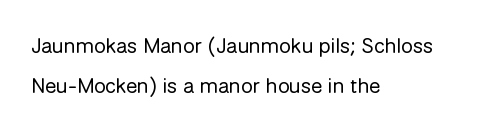
Q: Is the text bold? A: No.
Q: Is the text italic (slanted)? A: No, it is upright.
Q: Is the text underlined? A: No.
Q: How is the paragraph aligned? A: Left-aligned.
Q: Is the spacing between letters normal or unusually wide? A: Normal.
Q: Is the spacing between lines tight, normal or loose? A: Loose.
